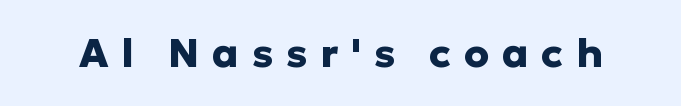
Bare-footed words on every line. Someone cranked the tracking dial way up on this one. Weight: bold. Typographically, this falls in the sans-serif category.
